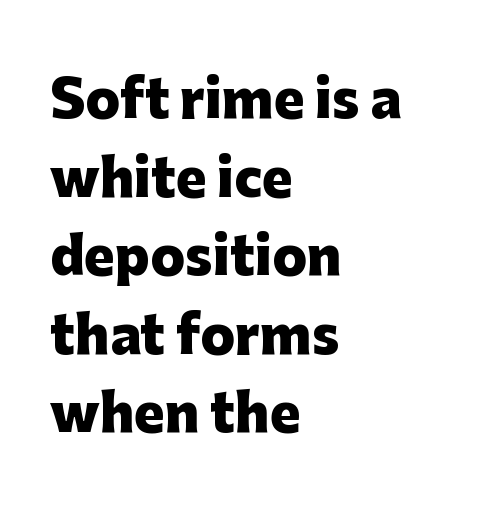
Q: Is the text bold? A: Yes.
Q: Is the text italic (slanted)? A: No, it is upright.
Q: Is the typeface a serif or a sans-serif typeface? A: Sans-serif.
Q: Is the text underlined? A: No.
Q: How is the paragraph aligned? A: Left-aligned.
Q: Is the spacing between letters normal or unusually wide? A: Normal.
Q: Is the spacing between lines tight, normal or loose? A: Normal.
Q: Width (condensed, normal, or wide)? A: Normal.
Q: Stroke contrast? A: Low.
Q: x-height? A: Medium.
Q: Monospaced? A: No.
